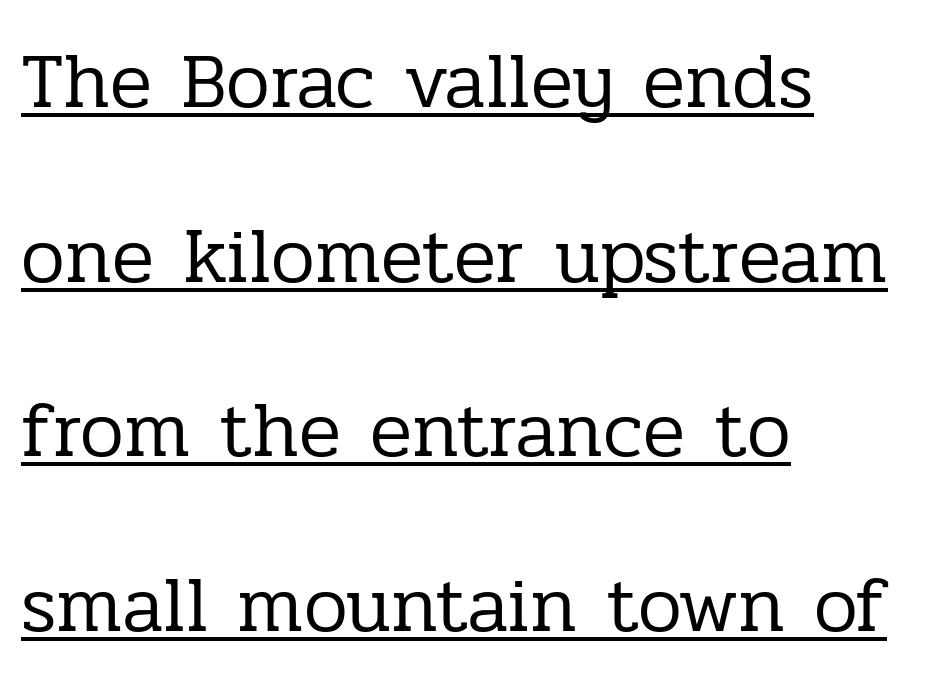
Does extra space separate the letters? No, they use regular spacing. Students, observe the line beneath the letters — that is underlining. Left-aligned paragraph, ragged on the right. Classification — serif. Interline gaps are noticeably wide in this sample.
